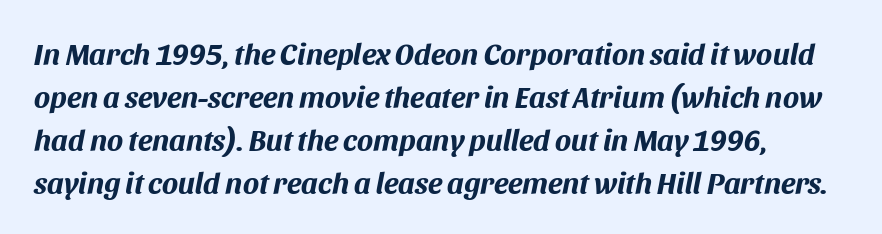
Notice how the stems are inclined rather than vertical — that's the hallmark of italics. The passage shown has conventional tracking throughout. Reading down the column, the eye jumps a familiar distance to each next line. Strokes here are thick enough to call this a true bold. A typesetter would call this proportional, since set widths differ per character.
